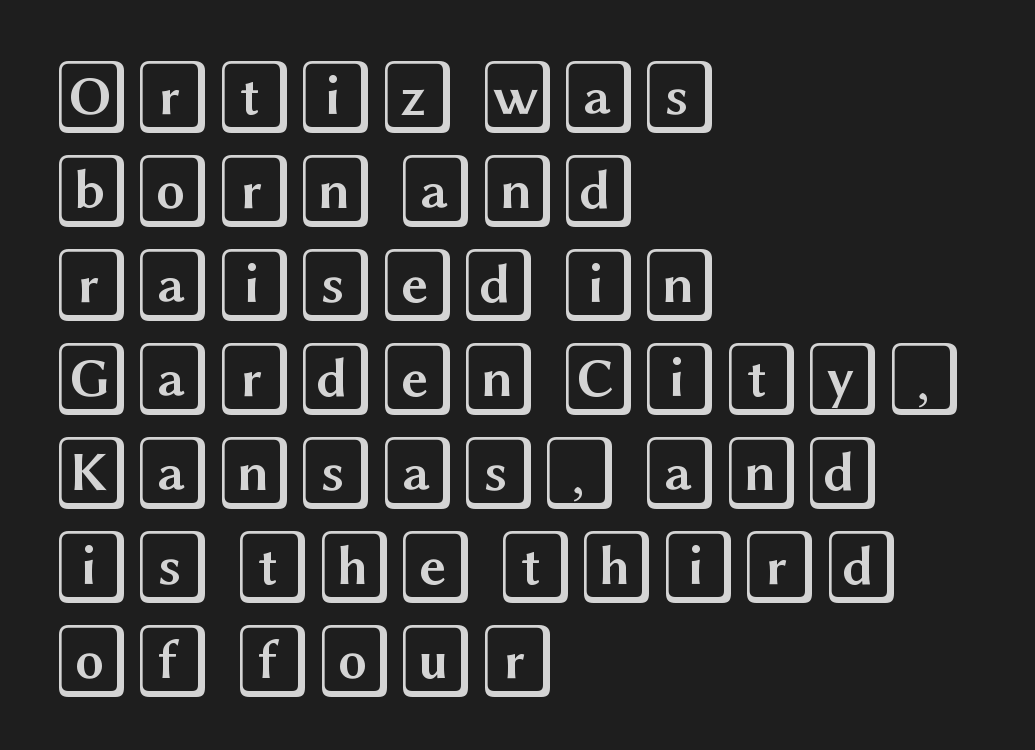
Q: Is the text italic (slanted)? A: No, it is upright.
Q: Is the text underlined? A: No.
Q: How is the paragraph aligned? A: Left-aligned.
Q: Is the spacing between letters normal or unusually wide? A: Normal.
Q: Is the spacing between lines tight, normal or loose? A: Normal.
Q: Width (condensed, normal, or wide)? A: Wide.
Q: x-height? A: Large.
